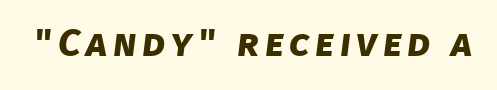
Q: Is the text bold? A: Yes.
Q: Is the typeface a serif or a sans-serif typeface? A: Sans-serif.
Q: Is the text underlined? A: No.
Q: Width (condensed, normal, or wide)? A: Normal.
Q: Stroke contrast? A: Low.
Q: x-height? A: Large.
Q: Monospaced? A: No.
